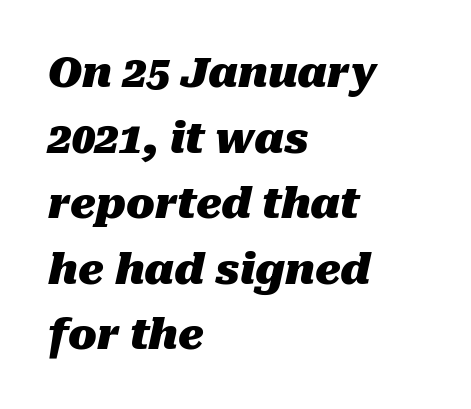
{"italic": "yes", "lean": "right", "slant_degrees": 10, "bold": "yes", "weight": "heavy", "width": "normal", "stroke_contrast": "medium", "x_height": "medium", "monospaced": "no", "underline": "no", "align": "left", "line_spacing": "normal", "line_spacing_ratio": 1.56, "letter_spacing": "normal", "letter_spacing_em": 0.0, "glyph_px": 42}
